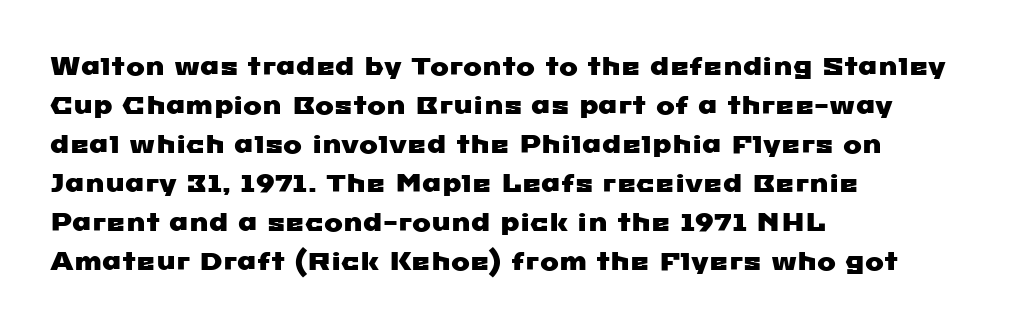
{"underline": "no", "align": "left", "line_spacing": "normal", "line_spacing_ratio": 1.56, "letter_spacing": "normal", "letter_spacing_em": 0.0, "glyph_px": 25}
